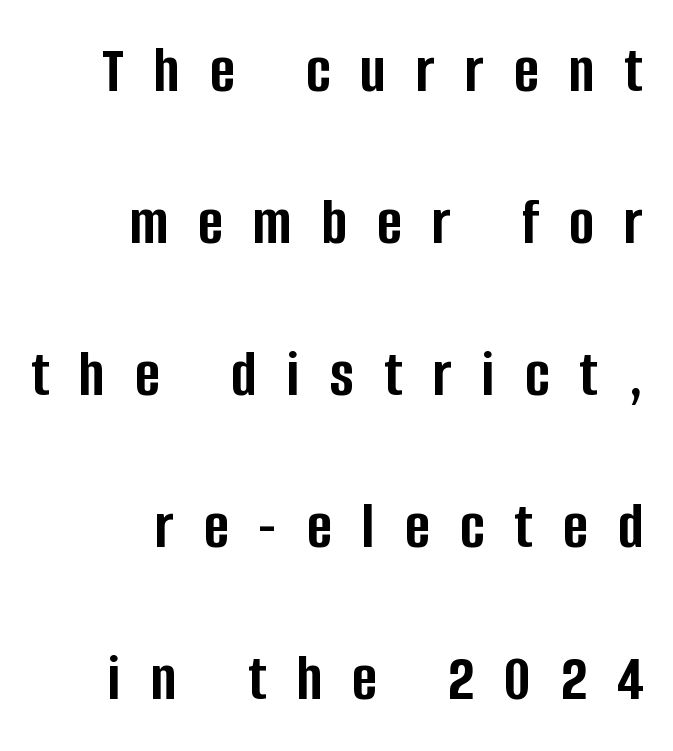
{"serif": "no", "italic": "no", "bold": "yes", "weight": "semibold", "width": "condensed", "stroke_contrast": "low", "x_height": "large", "monospaced": "no", "underline": "no", "align": "right", "line_spacing": "loose", "line_spacing_ratio": 2.27, "letter_spacing": "wide", "letter_spacing_em": 0.45, "glyph_px": 67}
